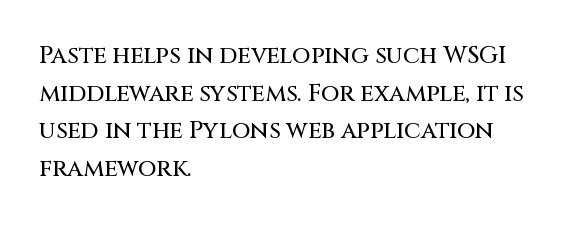
{"italic": "no", "underline": "no", "align": "left", "line_spacing": "normal", "line_spacing_ratio": 1.57, "letter_spacing": "normal", "letter_spacing_em": 0.0, "glyph_px": 24}
